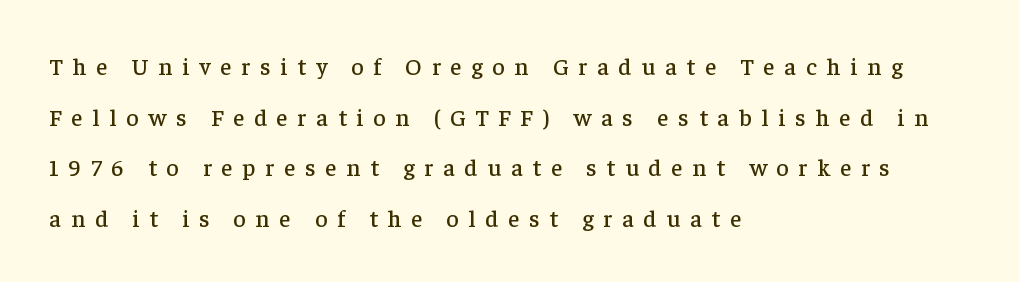
{"italic": "no", "underline": "no", "align": "left", "line_spacing": "loose", "line_spacing_ratio": 2.11, "letter_spacing": "wide", "letter_spacing_em": 0.41, "glyph_px": 24}
